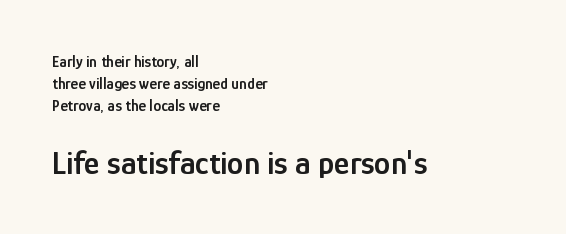
The words here are not underlined. You could not count columns in this text — the font is proportionally spaced. Nothing sits at the stroke ends, so this counts as sans-serif. Successive baselines arrive at the customary interval. Here the second block reads like a headline and the first like body copy.
